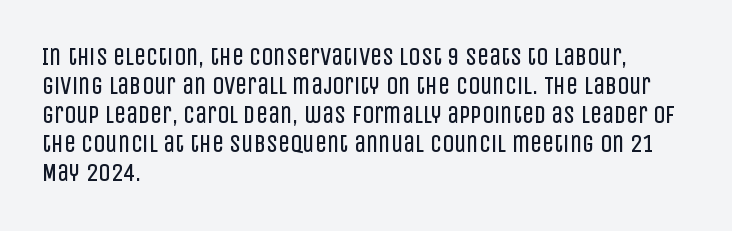
The strokes carry an ordinary text weight at most. Default kerning and tracking; the words read as compact shapes. The gap between lines stays unmarked. Does the lettering tilt? It doesn't — this is upright.
